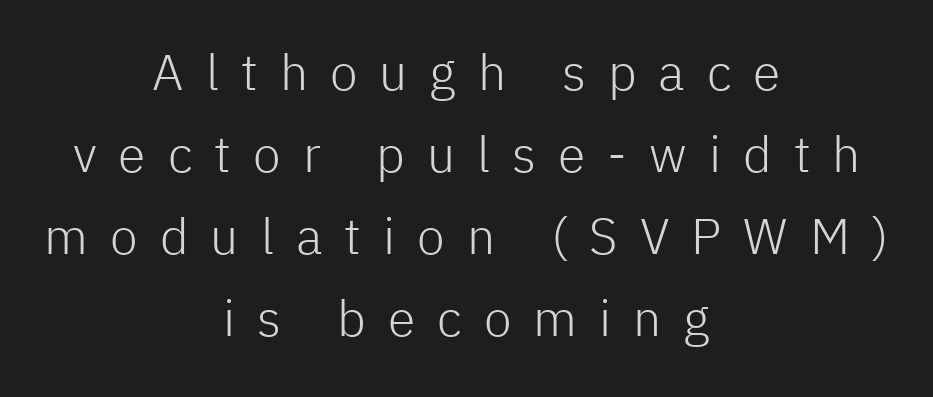
The image shows 50 px light sans-serif type, upright; set centered, normal line spacing (1.64x), unusually wide letter spacing (+0.44 em), not underlined; low stroke contrast and a medium x-height.
